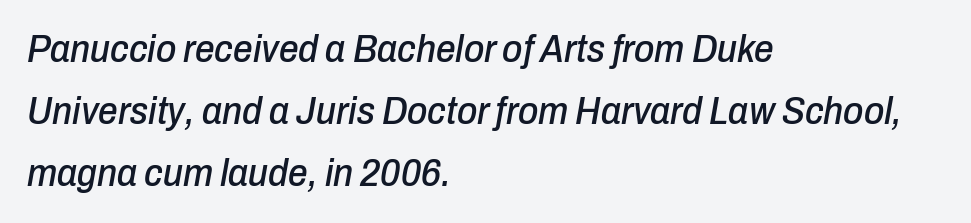
{"italic": "yes", "lean": "right", "slant_degrees": 10, "width": "condensed", "stroke_contrast": "low", "x_height": "medium", "monospaced": "no", "underline": "no", "align": "left", "line_spacing": "normal", "line_spacing_ratio": 1.59, "letter_spacing": "normal", "letter_spacing_em": 0.0, "glyph_px": 39}
